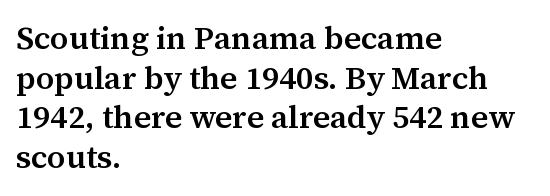
The image shows 32 px semibold serif type, upright; set left-aligned, line spacing 1.24x, normal letter spacing, not underlined; medium stroke contrast and a medium x-height.
